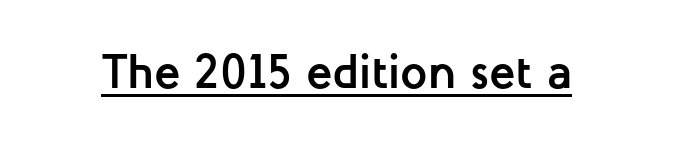
The image shows 48 px semibold sans-serif type, upright; set normal letter spacing, underlined; low stroke contrast and a medium x-height.
